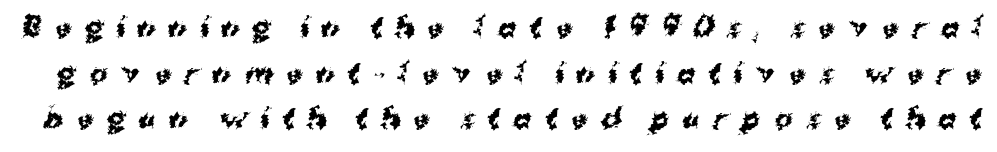
{"bold": "yes", "underline": "no", "line_spacing": "normal", "line_spacing_ratio": 1.69, "letter_spacing": "wide", "letter_spacing_em": 0.48, "glyph_px": 27}
